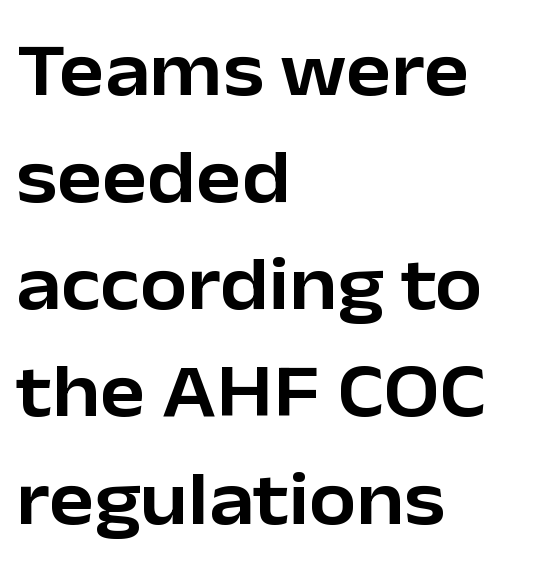
Q: Is the text italic (slanted)? A: No, it is upright.
Q: Is the typeface a serif or a sans-serif typeface? A: Sans-serif.
Q: Is the text underlined? A: No.
Q: How is the paragraph aligned? A: Left-aligned.
Q: Is the spacing between letters normal or unusually wide? A: Normal.
Q: Is the spacing between lines tight, normal or loose? A: Normal.
Q: Width (condensed, normal, or wide)? A: Normal.
Q: Stroke contrast? A: Low.
Q: x-height? A: Medium.
Q: Monospaced? A: No.
